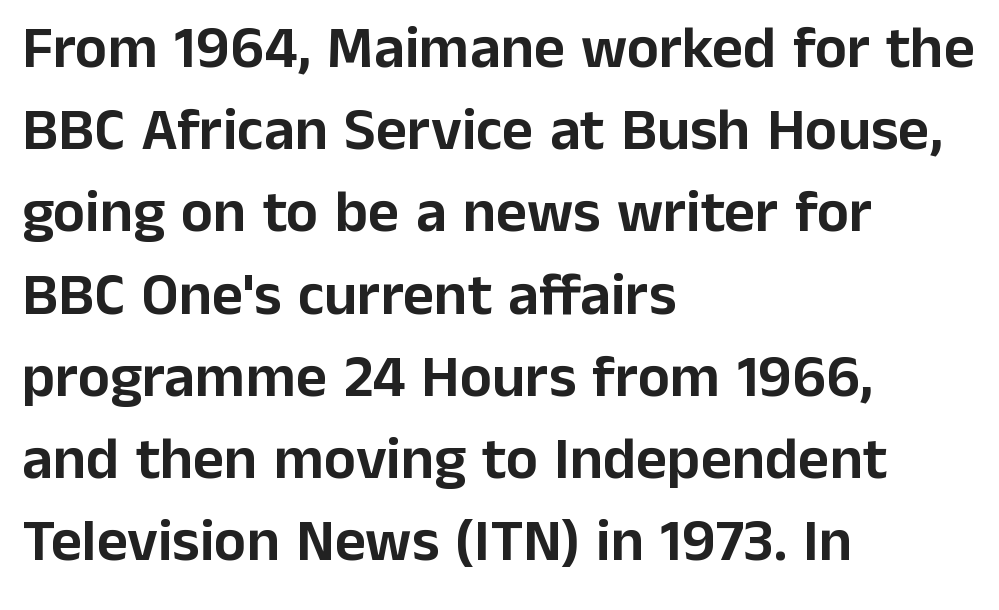
{"serif": "no", "italic": "no", "width": "normal", "stroke_contrast": "low", "x_height": "medium", "monospaced": "no", "underline": "no", "align": "left", "line_spacing": "normal", "line_spacing_ratio": 1.37, "letter_spacing": "normal", "letter_spacing_em": 0.0, "glyph_px": 60}
